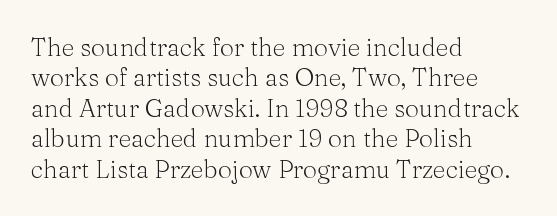
Q: Is the text bold? A: No.
Q: Is the text italic (slanted)? A: No, it is upright.
Q: Is the text underlined? A: No.
Q: How is the paragraph aligned? A: Left-aligned.
Q: Is the spacing between letters normal or unusually wide? A: Normal.
